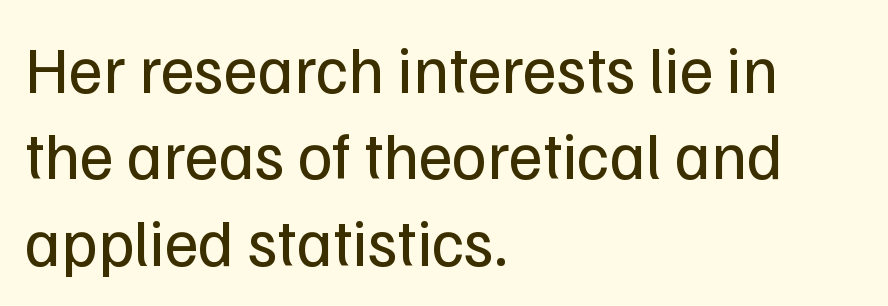
The image shows 66 px regular-weight sans-serif type, upright; set left-aligned, normal line spacing (1.31x), normal letter spacing, not underlined; low stroke contrast and a medium x-height.
